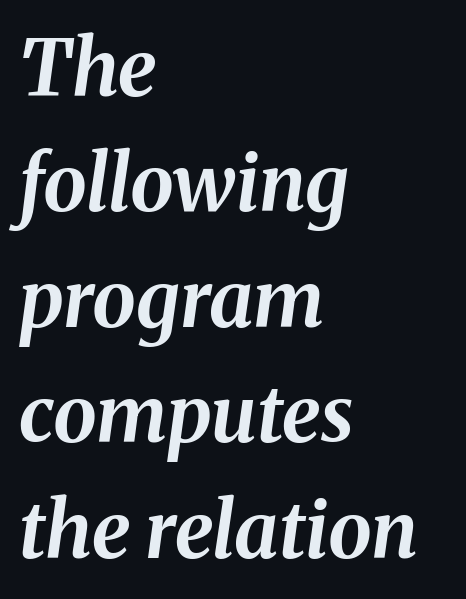
{"italic": "yes", "lean": "right", "slant_degrees": 8, "bold": "yes", "weight": "bold", "width": "normal", "stroke_contrast": "medium", "x_height": "medium", "monospaced": "no", "underline": "no", "align": "left", "line_spacing": "normal", "line_spacing_ratio": 1.48, "letter_spacing": "normal", "letter_spacing_em": 0.0, "glyph_px": 78}
